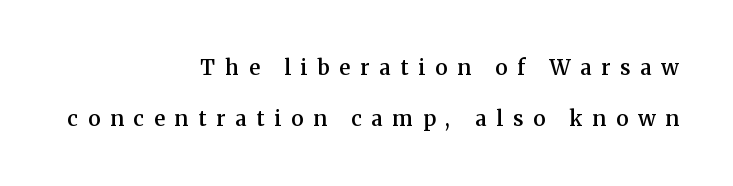
{"italic": "no", "bold": "semi", "underline": "no", "align": "right", "line_spacing": "loose", "line_spacing_ratio": 2.42, "letter_spacing": "wide", "letter_spacing_em": 0.47, "glyph_px": 21}
